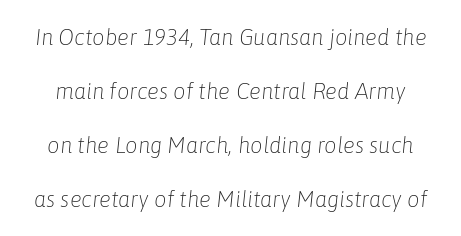
Quick note: italic. Weight class: somewhere from thin through regular. The designer dialed line spacing up above the default. The line texture is even and compact thanks to regular tracking. Just letters on the line, the space beneath them empty.
